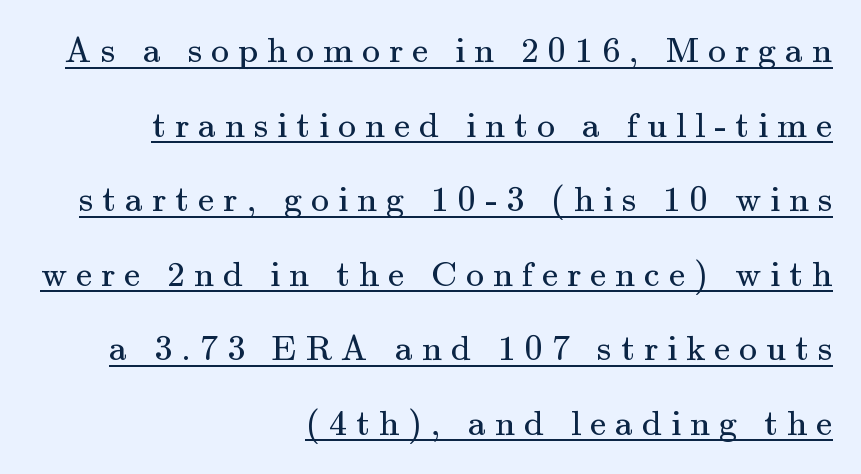
Q: Is the text bold? A: No.
Q: Is the text italic (slanted)? A: No, it is upright.
Q: Is the typeface a serif or a sans-serif typeface? A: Serif.
Q: Is the text underlined? A: Yes.
Q: How is the paragraph aligned? A: Right-aligned.
Q: Is the spacing between letters normal or unusually wide? A: Unusually wide.
Q: Is the spacing between lines tight, normal or loose? A: Loose.
Q: Width (condensed, normal, or wide)? A: Normal.
Q: Stroke contrast? A: Medium.
Q: x-height? A: Small.
Q: Monospaced? A: No.
